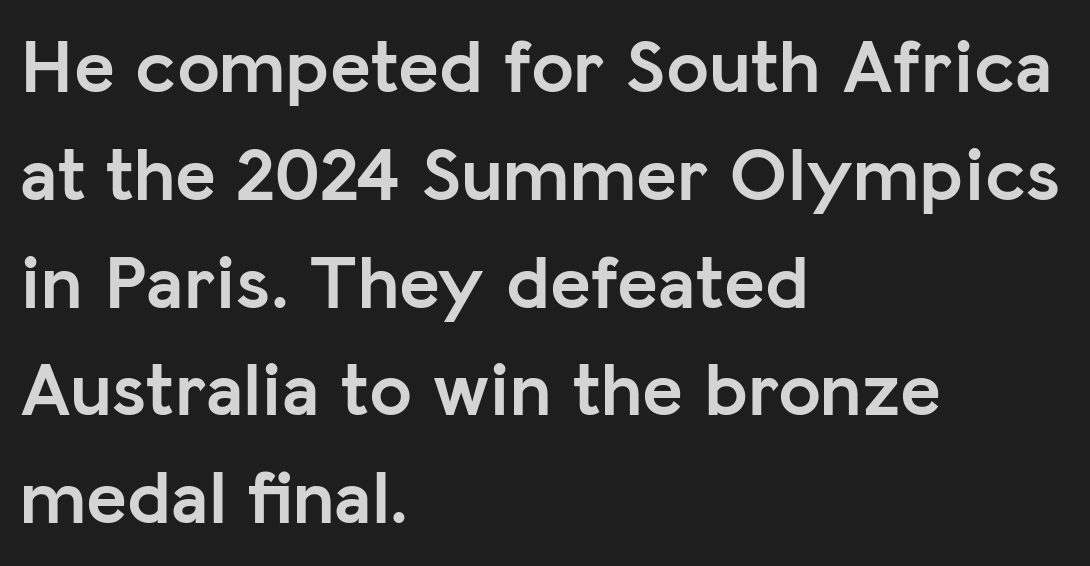
The typeface chosen for these lines omits serifs. Rendered with straight, roman letterforms. Default kerning and tracking; the words read as compact shapes. Left-aligned paragraph, ragged on the right. The font is running at its bold setting.
